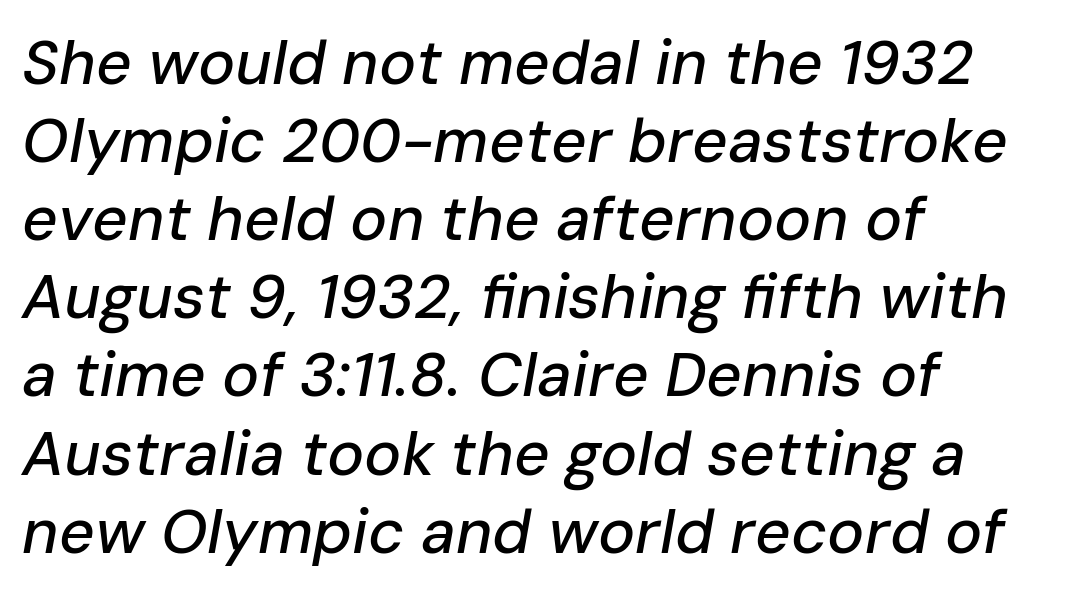
The image shows 62 px text type, italic (leaning right); set left-aligned, normal line spacing (1.26x), normal letter spacing, not underlined; low stroke contrast and a medium x-height.
